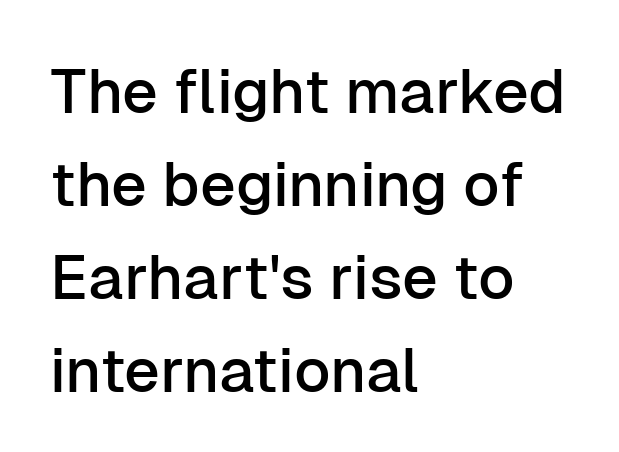
The strip under each line holds only bare page. You could call the tracking neutral — neither tight nor loose. Ascenders rise straight up at ninety degrees. In terms of leading, this rendering sits right in the middle.
